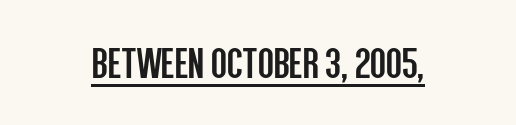
No extra tracking has been applied to these lines. Posture: straight, roman, zero tilt. Typographically, this falls in the sans-serif category. Proportional: the letters do not fall into vertical columns. Stems here are at most as thick as an everyday book face.
